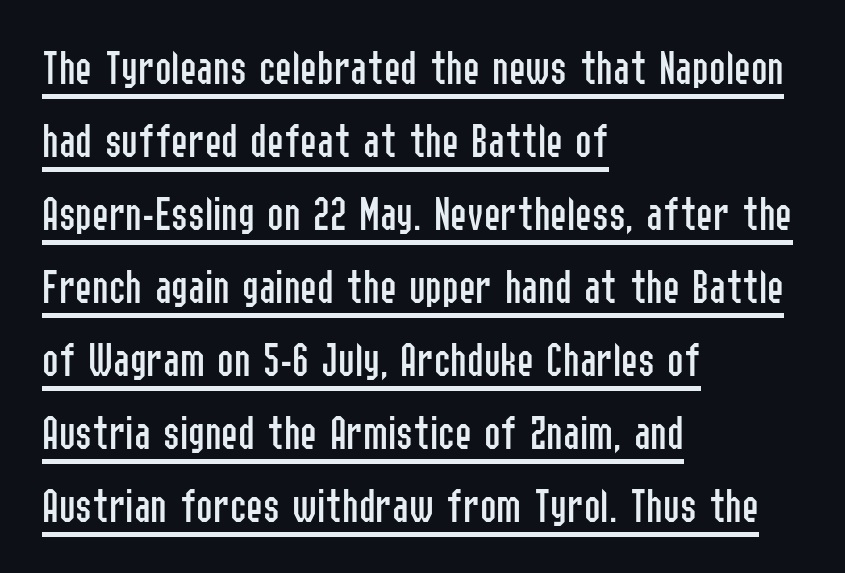
Q: Is the text bold? A: No.
Q: Is the text italic (slanted)? A: No, it is upright.
Q: Is the typeface a serif or a sans-serif typeface? A: Sans-serif.
Q: Is the text underlined? A: Yes.
Q: How is the paragraph aligned? A: Left-aligned.
Q: Is the spacing between letters normal or unusually wide? A: Normal.
Q: Is the spacing between lines tight, normal or loose? A: Normal.
Q: Width (condensed, normal, or wide)? A: Condensed.
Q: Stroke contrast? A: Low.
Q: x-height? A: Medium.
Q: Monospaced? A: No.
